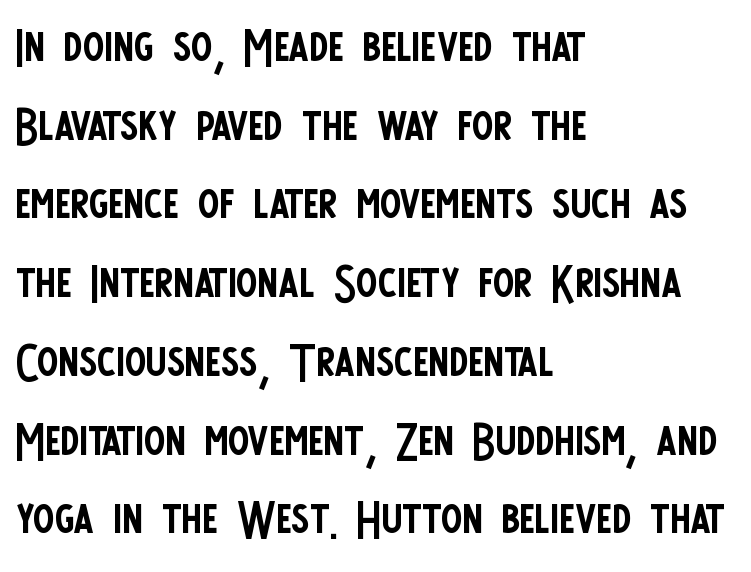
Q: Is the text bold? A: No.
Q: Is the text italic (slanted)? A: No, it is upright.
Q: Is the typeface a serif or a sans-serif typeface? A: Sans-serif.
Q: Is the text underlined? A: No.
Q: How is the paragraph aligned? A: Left-aligned.
Q: Is the spacing between letters normal or unusually wide? A: Normal.
Q: Width (condensed, normal, or wide)? A: Condensed.
Q: Stroke contrast? A: Low.
Q: x-height? A: Large.
Q: Monospaced? A: No.
